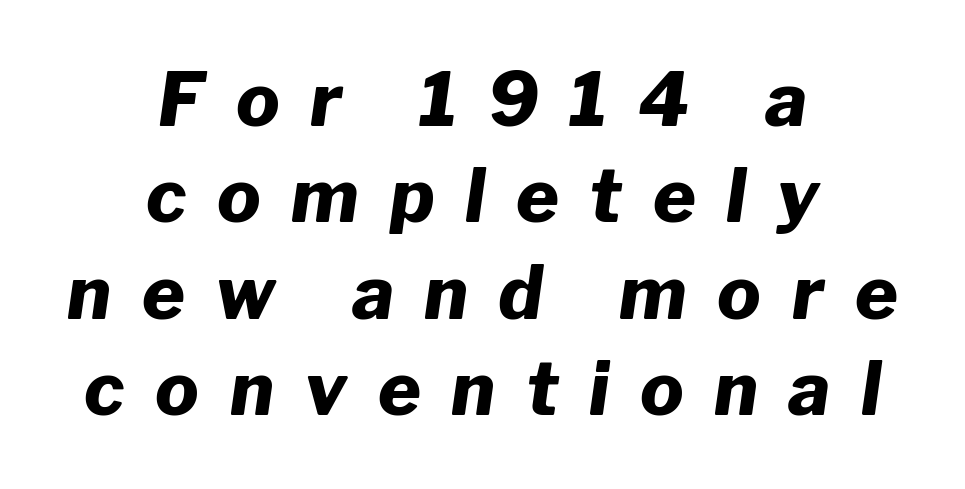
Q: Is the text bold? A: Yes.
Q: Is the text italic (slanted)? A: Yes, it leans right by about 8 degrees.
Q: Is the text underlined? A: No.
Q: How is the paragraph aligned? A: Centered.
Q: Is the spacing between letters normal or unusually wide? A: Unusually wide.
Q: Is the spacing between lines tight, normal or loose? A: Normal.
Q: Width (condensed, normal, or wide)? A: Normal.
Q: Stroke contrast? A: Low.
Q: x-height? A: Medium.
Q: Monospaced? A: No.
